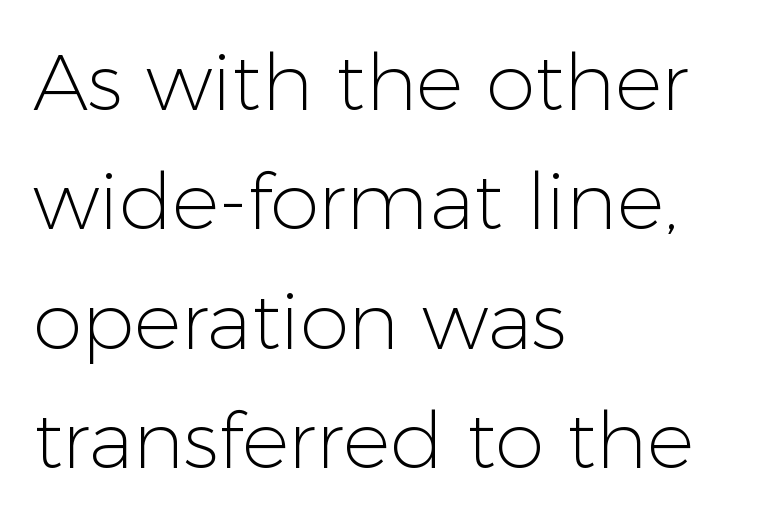
The image shows 79 px light sans-serif type, upright; set left-aligned, normal line spacing (1.51x), normal letter spacing, not underlined; low stroke contrast and a medium x-height.
